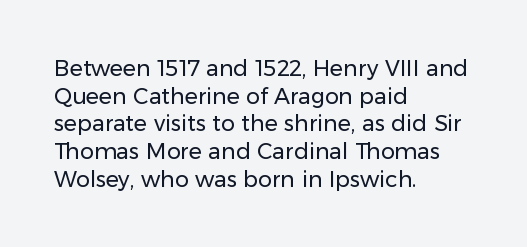
Q: Is the text bold? A: No.
Q: Is the text italic (slanted)? A: No, it is upright.
Q: Is the text underlined? A: No.
Q: How is the paragraph aligned? A: Left-aligned.
Q: Is the spacing between letters normal or unusually wide? A: Normal.
Q: Is the spacing between lines tight, normal or loose? A: Normal.
